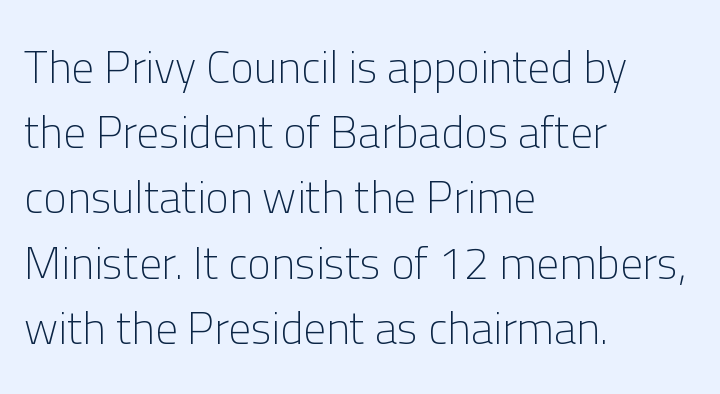
The image shows 45 px light sans-serif type, upright; set left-aligned, normal line spacing (1.45x), normal letter spacing, not underlined; low stroke contrast and a medium x-height.
